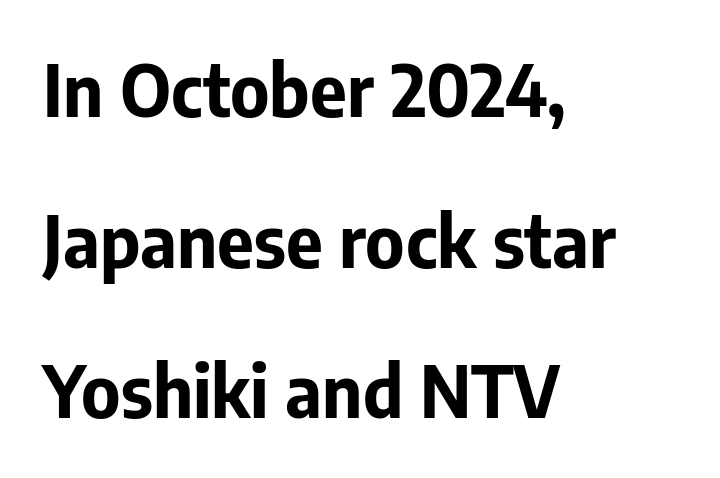
The face used here is proportionally spaced, like ordinary book or web type. The face used here is a sans, in the tradition of grotesques and geometrics. Is there any slant? The stems are plumb. Only glyphs here, with clear space below each row.
